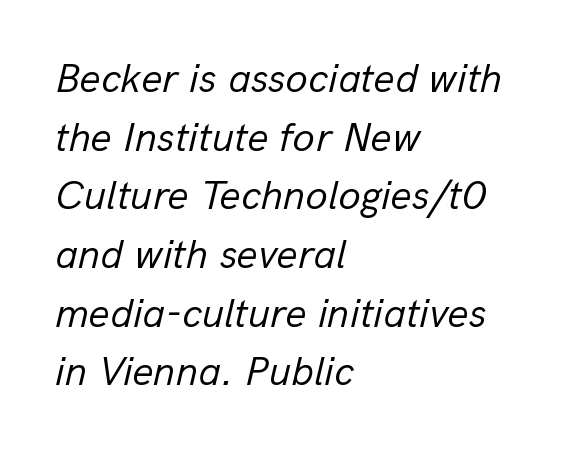
{"italic": "yes", "lean": "right", "slant_degrees": 13, "bold": "no", "weight": "regular", "width": "normal", "stroke_contrast": "low", "x_height": "medium", "monospaced": "no", "underline": "no", "align": "left", "line_spacing": "normal", "line_spacing_ratio": 1.43, "letter_spacing": "normal", "letter_spacing_em": 0.0, "glyph_px": 41}
